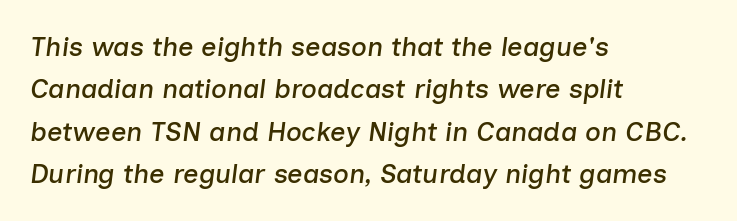
The image shows 27 px text type, italic (leaning right); set left-aligned, normal line spacing (1.57x), normal letter spacing, not underlined.
